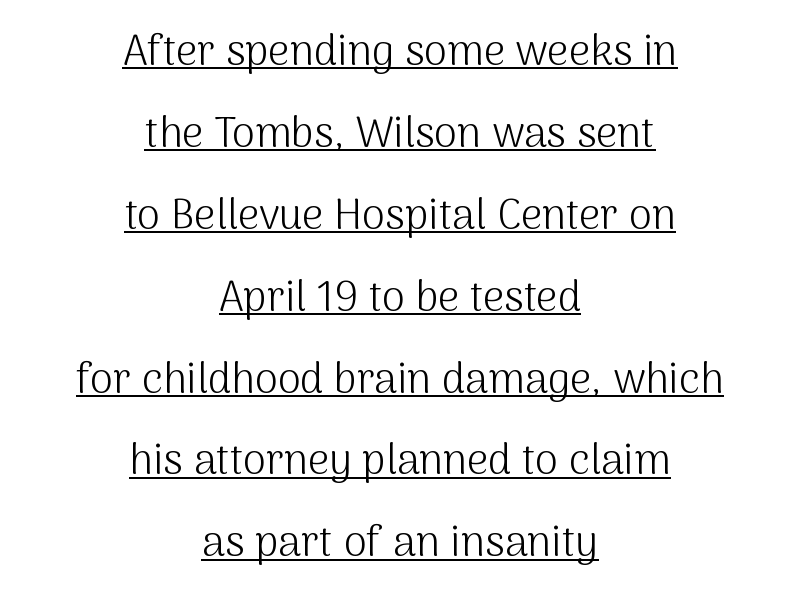
{"serif": "no", "italic": "no", "bold": "no", "weight": "light", "width": "normal", "stroke_contrast": "medium", "x_height": "medium", "monospaced": "no", "underline": "yes", "align": "center", "line_spacing": "loose", "line_spacing_ratio": 1.95, "letter_spacing": "normal", "letter_spacing_em": 0.0, "glyph_px": 42}
